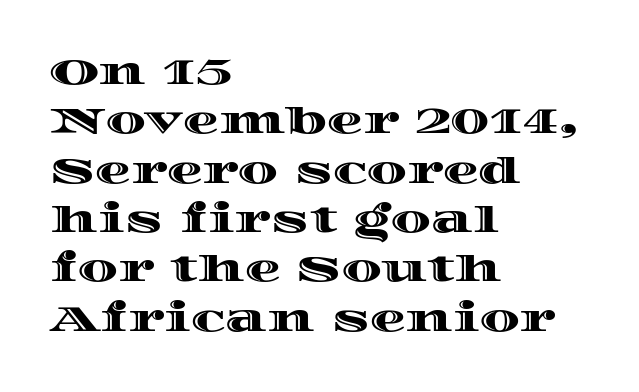
{"italic": "no", "width": "wide", "x_height": "large", "monospaced": "no", "underline": "no", "align": "left", "line_spacing": "normal", "line_spacing_ratio": 1.37, "letter_spacing": "normal", "letter_spacing_em": 0.0, "glyph_px": 36}
